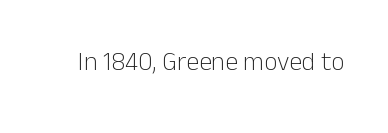
The image shows 26 px text type, upright; set normal letter spacing, not underlined.
